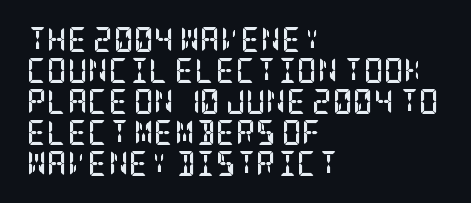
You'd pick this weight for a headline — it's a proper bold. Upright lettering throughout. Nothing unusual about the tracking: characters are spaced as the font intends. Check the space under the baseline: it is left empty.
